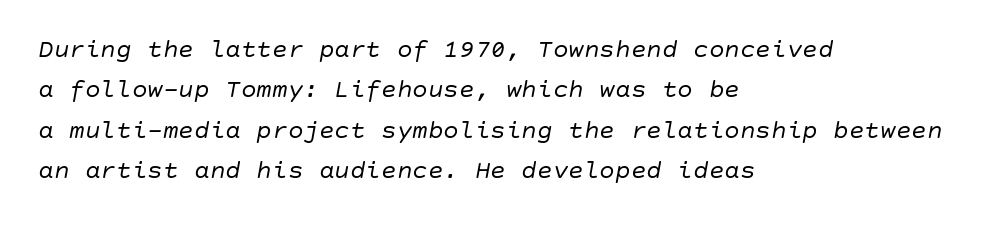
Q: Is the text bold? A: No.
Q: Is the text italic (slanted)? A: Yes, it leans right by about 10 degrees.
Q: Is the text underlined? A: No.
Q: How is the paragraph aligned? A: Left-aligned.
Q: Is the spacing between letters normal or unusually wide? A: Normal.
Q: Is the spacing between lines tight, normal or loose? A: Normal.
